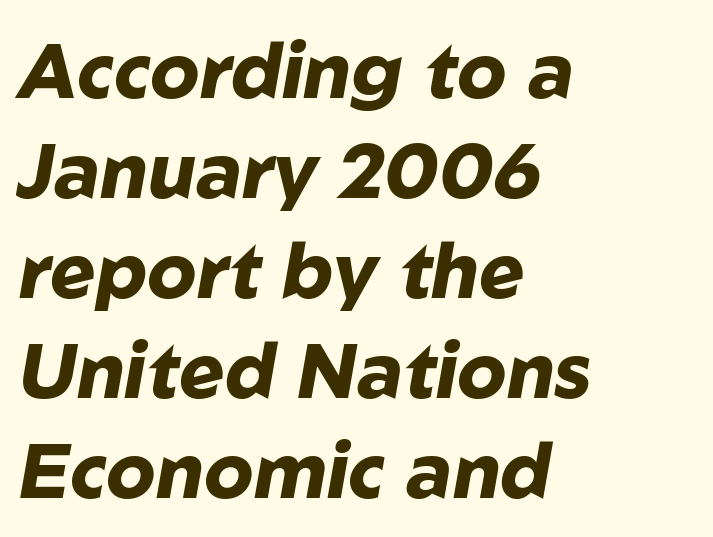
{"italic": "yes", "lean": "right", "slant_degrees": 10, "bold": "yes", "weight": "heavy", "width": "normal", "stroke_contrast": "low", "x_height": "medium", "monospaced": "no", "underline": "no", "align": "left", "line_spacing": "normal", "line_spacing_ratio": 1.3, "letter_spacing": "normal", "letter_spacing_em": 0.0, "glyph_px": 77}
